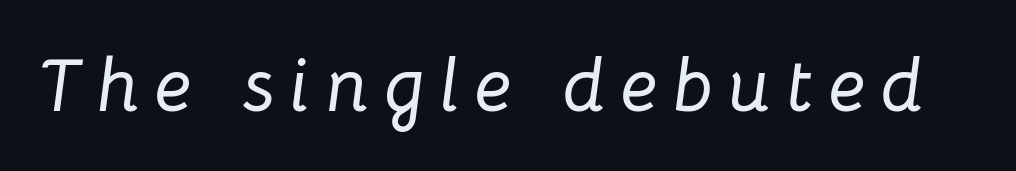
Q: Is the text italic (slanted)? A: Yes, it leans right by about 8 degrees.
Q: Is the text underlined? A: No.
Q: Is the spacing between letters normal or unusually wide? A: Unusually wide.
Q: Width (condensed, normal, or wide)? A: Normal.
Q: Stroke contrast? A: Low.
Q: x-height? A: Medium.
Q: Monospaced? A: No.
